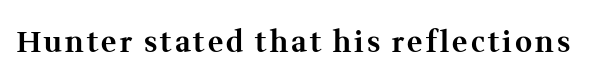
Q: Is the text bold? A: Yes.
Q: Is the text italic (slanted)? A: No, it is upright.
Q: Is the typeface a serif or a sans-serif typeface? A: Serif.
Q: Is the text underlined? A: No.
Q: Width (condensed, normal, or wide)? A: Normal.
Q: Stroke contrast? A: Medium.
Q: x-height? A: Medium.
Q: Monospaced? A: No.
